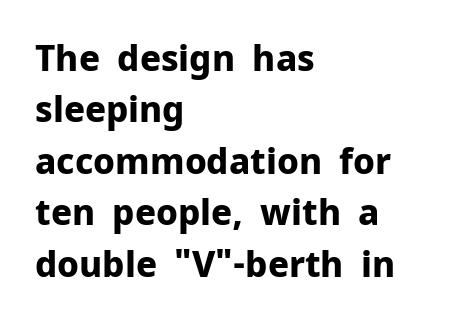
The line texture is even and compact thanks to regular tracking. A typesetter would mark this as roman, not italic. Looks like regular typesetting: each glyph gets only the width it needs. The designer left line spacing at the default. Set as a true bold cut, around the 700 mark. Plain, unruled lines of type.
